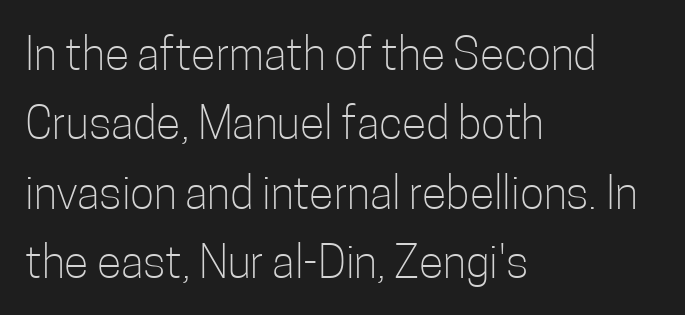
Think of a printed novel: that variable character pitch is what you see here. Grotesque or geometric, the face here clearly has no serifs. Do the letters lean? They stand straight. Typeset ragged right — the left edge is the straight one. Letters rest on an invisible, unmarked baseline. If you measured baseline to baseline, you'd find a middling distance.
